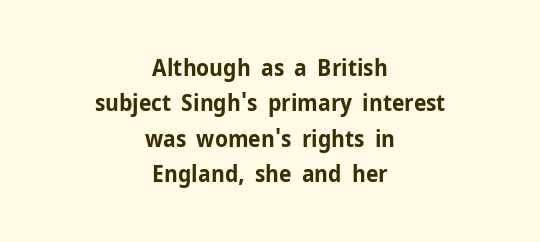
When letters stand straight like this, we call the style roman or upright. Look at the tracking — it's just the regular setting, nothing added. Its strokes are broad and dark, the hallmark of bold type. Does the leading feel generous? No, just average. Check under the words: just untouched page.
